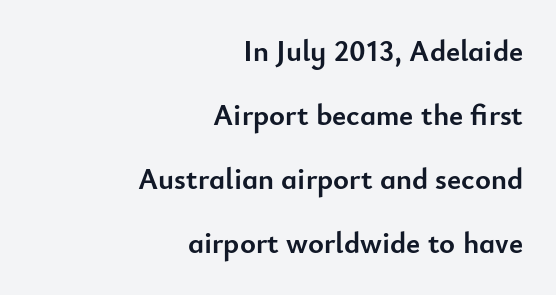
The image shows 30 px semibold sans-serif type, upright; set right-aligned, loose line spacing (2.13x), normal letter spacing, not underlined; low stroke contrast and a small x-height.
